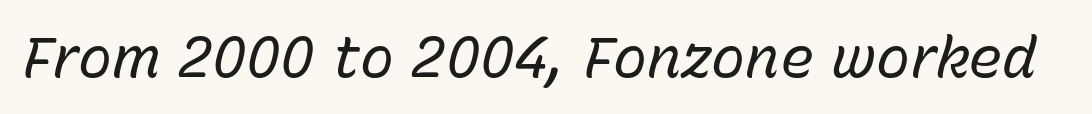
The image shows 57 px regular-weight type, italic (leaning right); set normal letter spacing, not underlined; low stroke contrast and a medium x-height.
